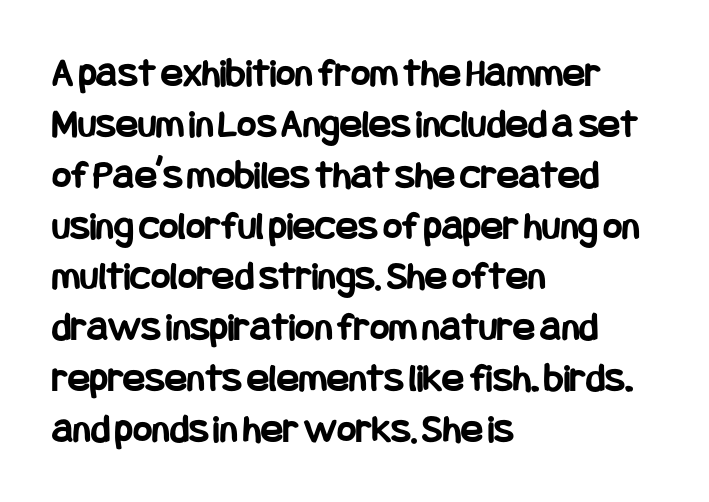
Q: Is the text bold? A: Yes.
Q: Is the text italic (slanted)? A: No, it is upright.
Q: Is the typeface a serif or a sans-serif typeface? A: Sans-serif.
Q: Is the text underlined? A: No.
Q: How is the paragraph aligned? A: Left-aligned.
Q: Is the spacing between letters normal or unusually wide? A: Normal.
Q: Width (condensed, normal, or wide)? A: Condensed.
Q: Stroke contrast? A: Low.
Q: x-height? A: Large.
